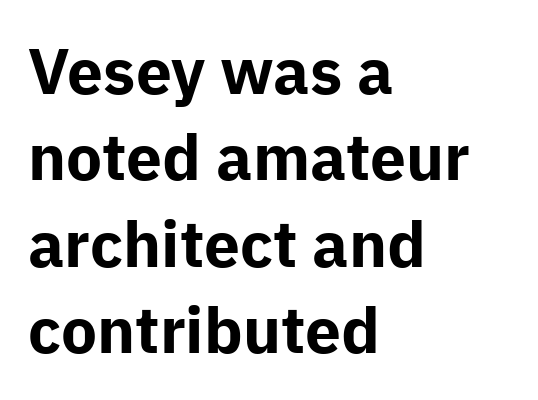
{"serif": "no", "italic": "no", "bold": "yes", "weight": "bold", "width": "normal", "stroke_contrast": "low", "x_height": "medium", "monospaced": "no", "underline": "no", "align": "left", "line_spacing": "normal", "line_spacing_ratio": 1.35, "letter_spacing": "normal", "letter_spacing_em": 0.0, "glyph_px": 64}
